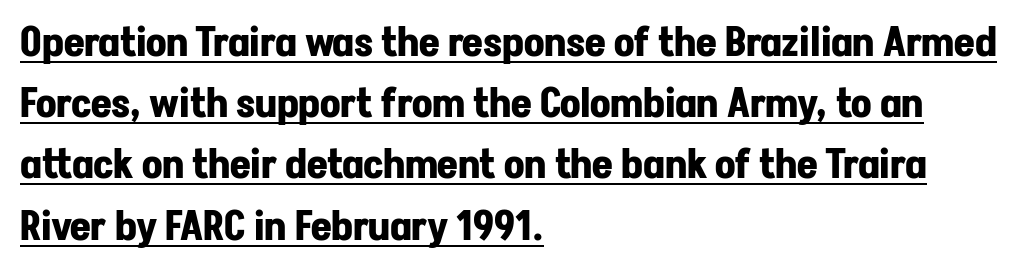
The image shows 40 px bold sans-serif type, upright; set left-aligned, normal line spacing (1.53x), normal letter spacing, underlined; low stroke contrast and a medium x-height.
